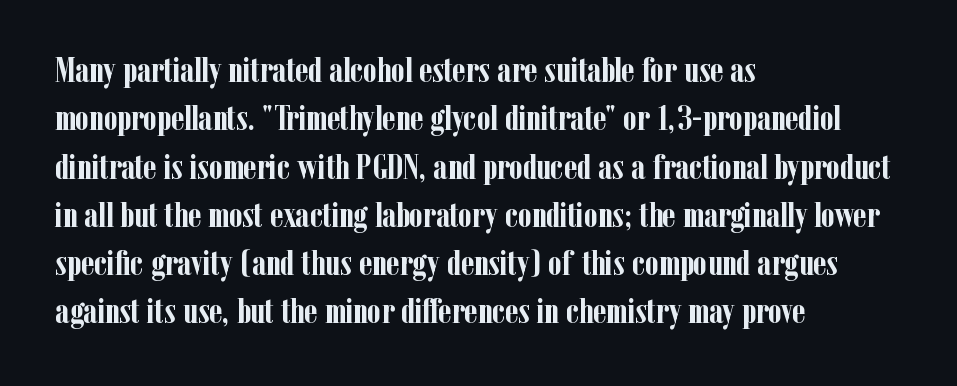
The image shows 35 px semibold, condensed serif type, upright; set left-aligned, normal line spacing (1.38x), normal letter spacing, not underlined; low stroke contrast and a medium x-height.
